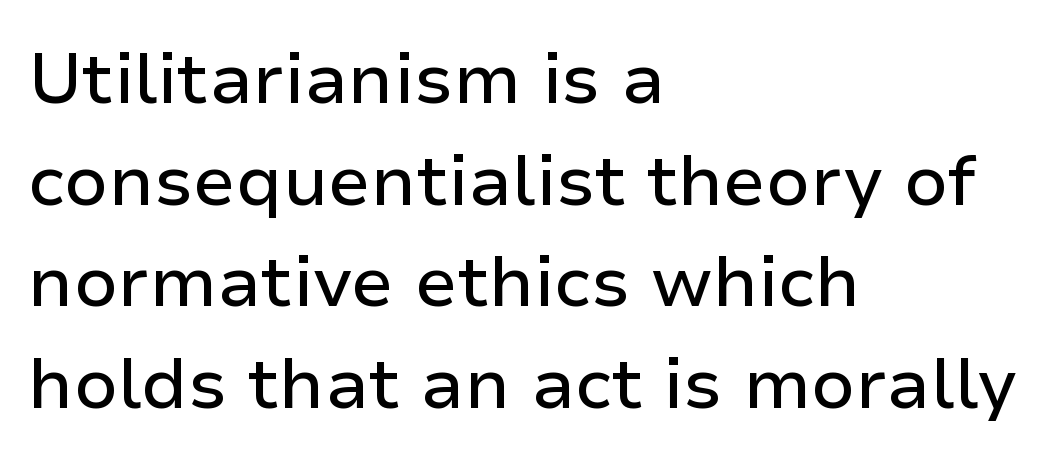
The foot of each line stays bare and open. You could not count columns in this text — the font is proportionally spaced. Style check: upright. The characters display no serif detailing; their extremities are plain. Is the letter spacing exaggerated? No — it looks like the ordinary default. Rows of type keep a routine distance in the vertical direction.
